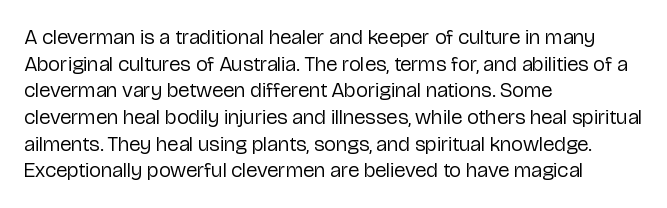
The image shows 21 px text type, upright; set left-aligned, normal line spacing (1.27x), normal letter spacing, not underlined.
